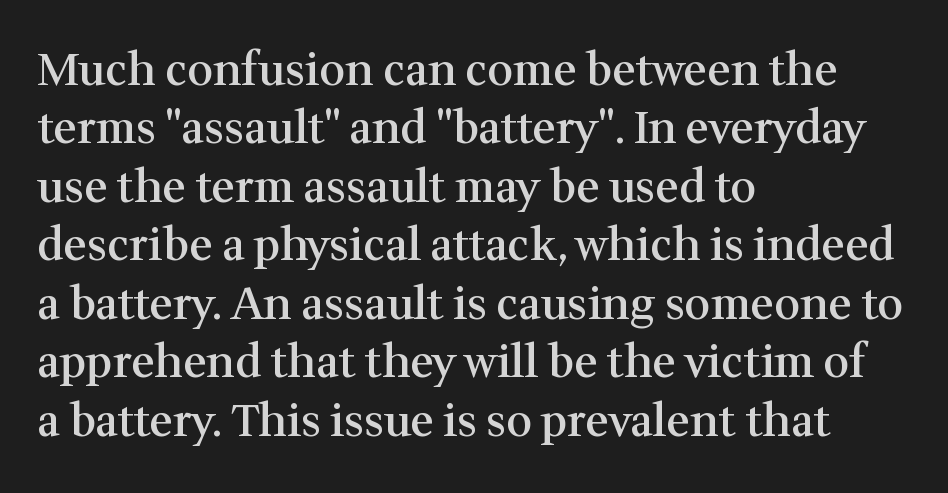
Caption: multi-line text, flush left, ragged right. Rule under the text: the space is simply empty. Look at the stroke-to-counter ratio: somewhat heavy, a semibold. Words appear dense and cohesive because spacing is normal. The letters advance in unequal steps, a hallmark of proportional type. Italic? Not at all — the glyphs are vertical.
